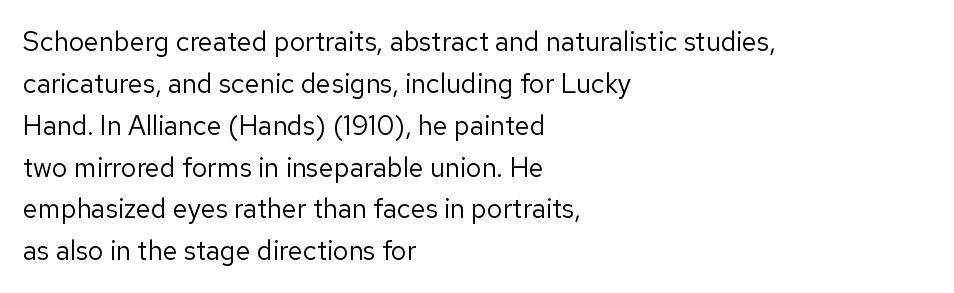
{"italic": "no", "bold": "no", "underline": "no", "align": "left", "line_spacing": "normal", "line_spacing_ratio": 1.55, "letter_spacing": "normal", "letter_spacing_em": 0.0, "glyph_px": 27}
